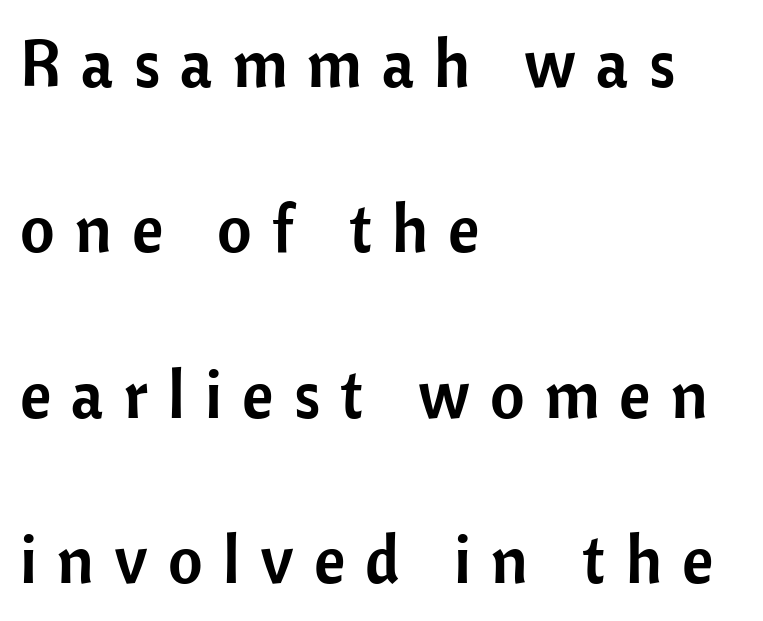
Q: Is the text italic (slanted)? A: No, it is upright.
Q: Is the typeface a serif or a sans-serif typeface? A: Sans-serif.
Q: Is the text underlined? A: No.
Q: How is the paragraph aligned? A: Left-aligned.
Q: Is the spacing between letters normal or unusually wide? A: Unusually wide.
Q: Is the spacing between lines tight, normal or loose? A: Loose.
Q: Width (condensed, normal, or wide)? A: Normal.
Q: Stroke contrast? A: Low.
Q: x-height? A: Medium.
Q: Monospaced? A: No.
